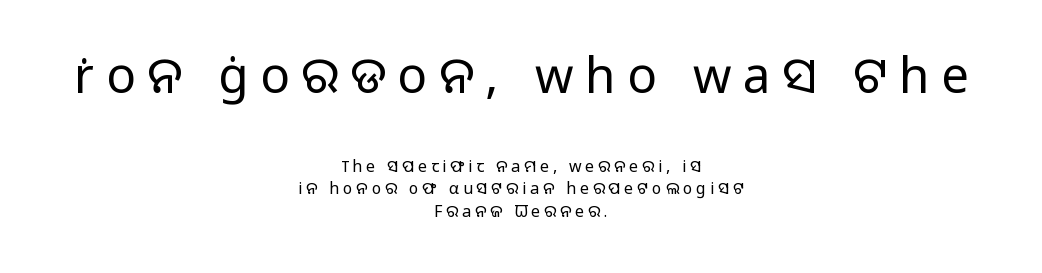
Q: Is the text bold? A: No.
Q: Is the text italic (slanted)? A: No, it is upright.
Q: Is the typeface a serif or a sans-serif typeface? A: Sans-serif.
Q: Is the text underlined? A: No.
Q: How is the paragraph aligned? A: Centered.
Q: Is the spacing between letters normal or unusually wide? A: Unusually wide.
Q: Is the spacing between lines tight, normal or loose? A: Normal.
Q: Which block of text is set in a larger size, the first (top) or the second (bottom)? A: The first (top) one.
Q: Width (condensed, normal, or wide)? A: Normal.
Q: Stroke contrast? A: Low.
Q: x-height? A: Medium.
Q: Monospaced? A: No.
